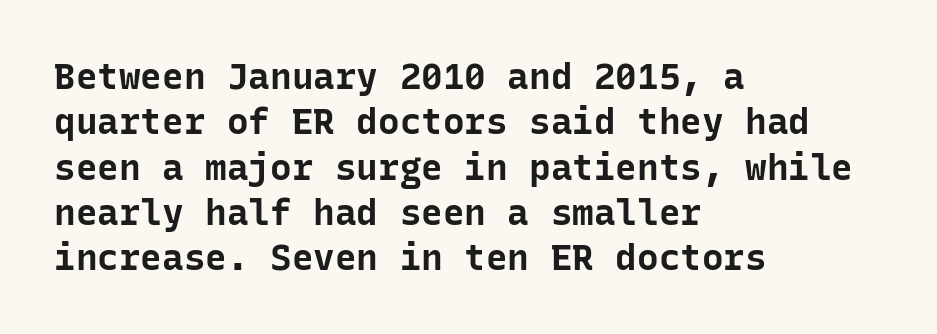
{"serif": "no", "italic": "no", "bold": "yes", "weight": "bold", "width": "normal", "stroke_contrast": "low", "x_height": "medium", "monospaced": "yes", "underline": "no", "align": "left", "line_spacing": "normal", "line_spacing_ratio": 1.26, "letter_spacing": "normal", "letter_spacing_em": 0.0, "glyph_px": 36}
